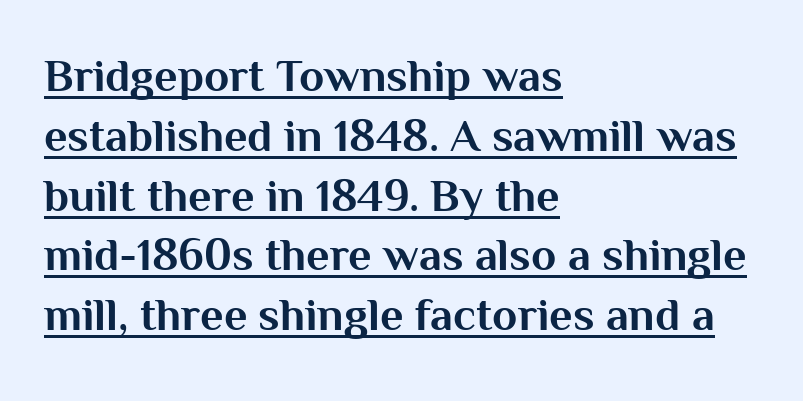
The letters are bold, with thick, heavy strokes. Observe the absence of serifs on each vertical stroke in this sample. Here the designer chose a conventional face with non-uniform glyph widths. Rows of type keep a routine distance in the vertical direction.
